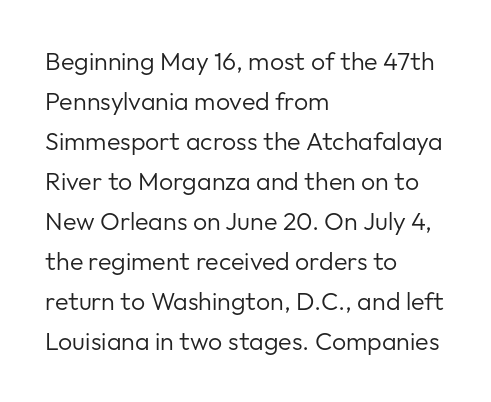
The area under the type is left untouched. A typesetter would mark this as roman, not italic. What's the leading like? Ordinary, nothing unusual. A typesetter would call this zero additional tracking. Which margin do the lines hug? The left one — the right edge is uneven. The cut favours lightness, reaching ordinary text weight at its darkest.
